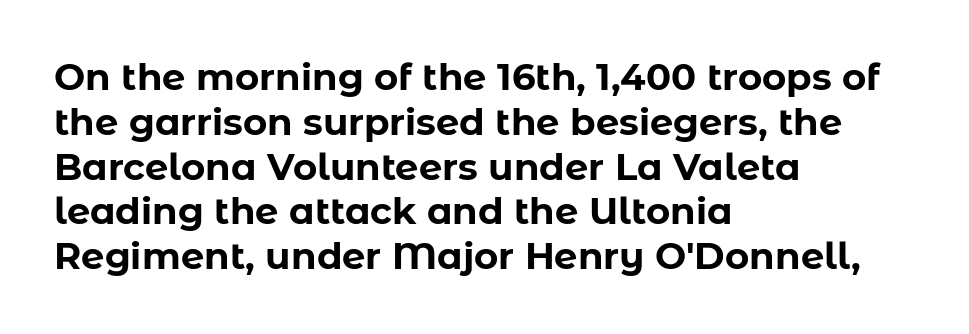
The image shows 37 px bold sans-serif type, upright; set left-aligned, line spacing 1.21x, normal letter spacing, not underlined; low stroke contrast and a medium x-height.
